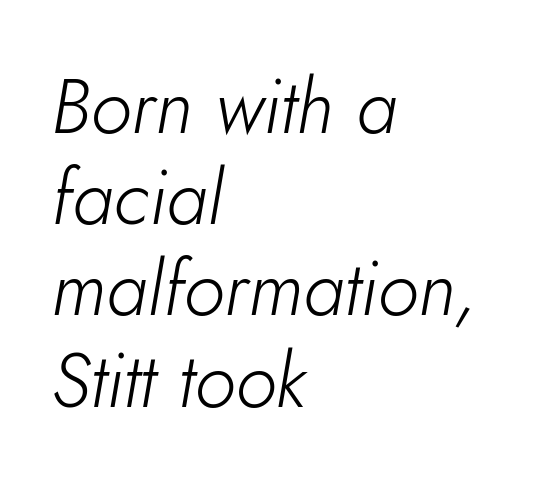
{"italic": "yes", "lean": "right", "slant_degrees": 10, "bold": "no", "weight": "light", "width": "normal", "stroke_contrast": "low", "x_height": "small", "monospaced": "no", "underline": "no", "align": "left", "line_spacing_ratio": 1.2, "letter_spacing": "normal", "letter_spacing_em": 0.0, "glyph_px": 76}
